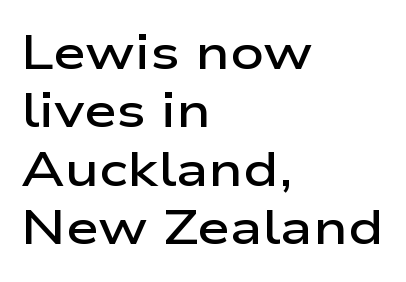
The image shows 47 px semibold, wide sans-serif type, upright; set left-aligned, line spacing 1.24x, normal letter spacing, not underlined; low stroke contrast and a medium x-height.
